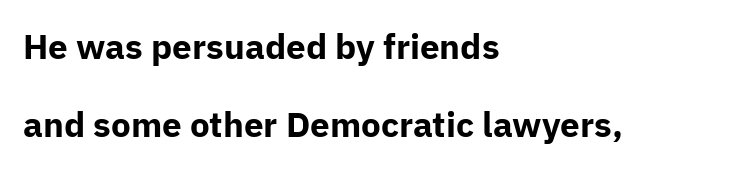
{"serif": "no", "italic": "no", "bold": "yes", "weight": "bold", "width": "normal", "stroke_contrast": "low", "x_height": "medium", "monospaced": "no", "underline": "no", "align": "left", "line_spacing": "loose", "line_spacing_ratio": 2.23, "letter_spacing": "normal", "letter_spacing_em": 0.0, "glyph_px": 35}
